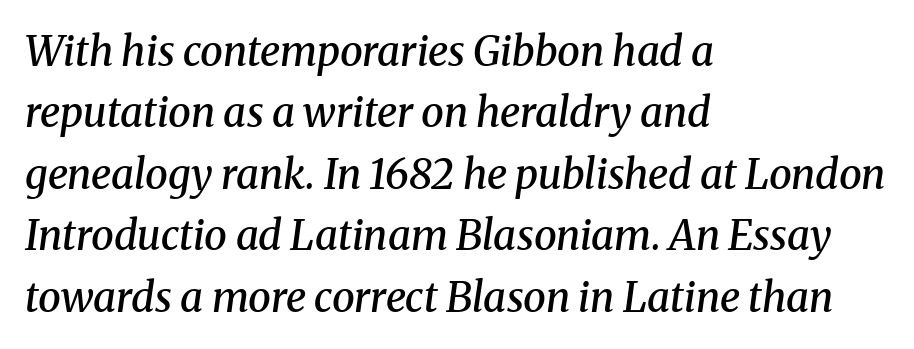
{"serif": "yes", "italic": "yes", "lean": "right", "slant_degrees": 8, "bold": "semi", "weight": "semibold", "width": "normal", "stroke_contrast": "medium", "x_height": "medium", "monospaced": "no", "underline": "no", "align": "left", "line_spacing": "normal", "line_spacing_ratio": 1.5, "letter_spacing": "normal", "letter_spacing_em": 0.0, "glyph_px": 41}
